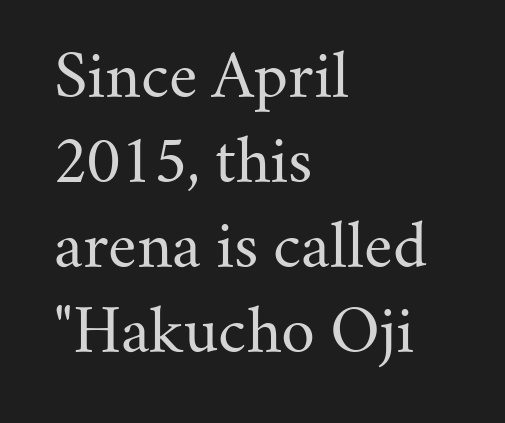
{"serif": "yes", "italic": "no", "bold": "no", "weight": "regular", "width": "normal", "stroke_contrast": "medium", "x_height": "small", "monospaced": "no", "underline": "no", "align": "left", "line_spacing": "normal", "line_spacing_ratio": 1.44, "letter_spacing": "normal", "letter_spacing_em": 0.0, "glyph_px": 59}
